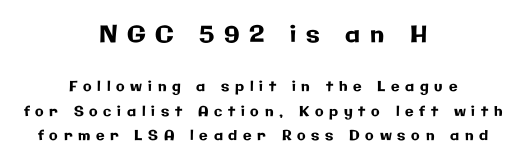
{"italic": "no", "underline": "no", "align": "center", "line_spacing_ratio": 1.74, "letter_spacing": "wide", "letter_spacing_em": 0.41, "larger_block": "first", "size_ratio": 1.64, "glyph_px": 23}
